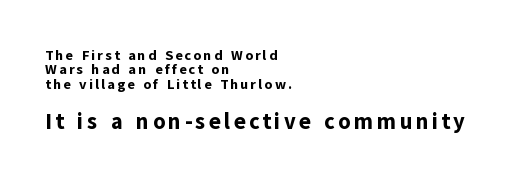
Q: Is the text bold? A: Yes.
Q: Is the text italic (slanted)? A: No, it is upright.
Q: Is the text underlined? A: No.
Q: How is the paragraph aligned? A: Left-aligned.
Q: Is the spacing between lines tight, normal or loose? A: Tight.
Q: Which block of text is set in a larger size, the first (top) or the second (bottom)? A: The second (bottom) one.
